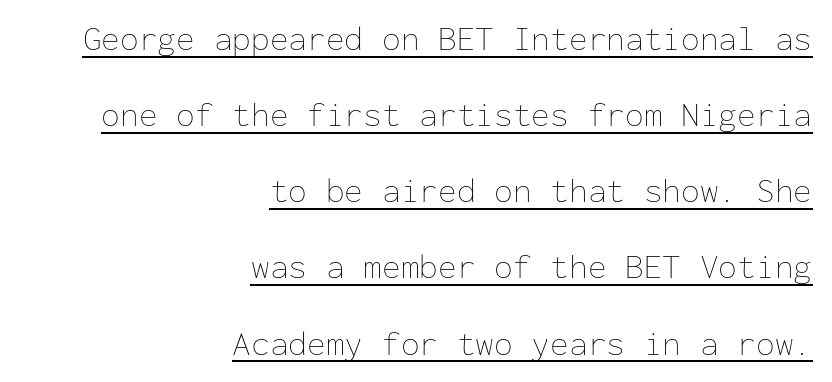
The image shows 34 px thin type, upright, monospaced; set right-aligned, loose line spacing (2.24x), normal letter spacing, underlined; low stroke contrast and a medium x-height.
